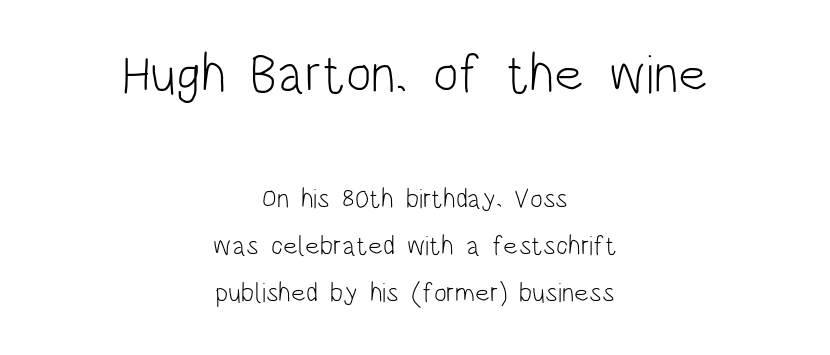
{"serif": "no", "italic": "no", "bold": "no", "weight": "light", "width": "condensed", "stroke_contrast": "low", "x_height": "large", "monospaced": "no", "underline": "no", "align": "center", "line_spacing_ratio": 1.75, "letter_spacing": "normal", "letter_spacing_em": 0.0, "larger_block": "first", "size_ratio": 2.0, "glyph_px": 54}
